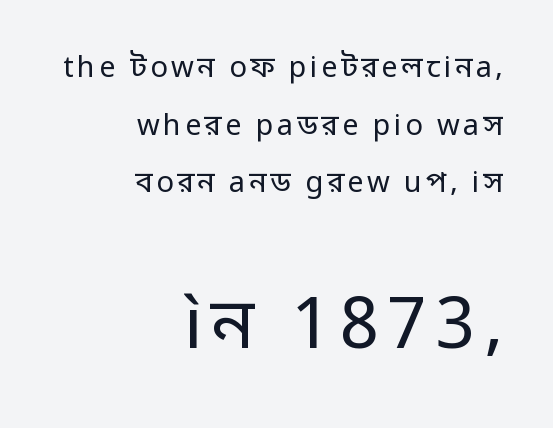
Q: Is the text bold? A: No.
Q: Is the text italic (slanted)? A: No, it is upright.
Q: Is the typeface a serif or a sans-serif typeface? A: Sans-serif.
Q: Is the text underlined? A: No.
Q: How is the paragraph aligned? A: Right-aligned.
Q: Is the spacing between lines tight, normal or loose? A: Loose.
Q: Which block of text is set in a larger size, the first (top) or the second (bottom)? A: The second (bottom) one.
Q: Width (condensed, normal, or wide)? A: Normal.
Q: Stroke contrast? A: Low.
Q: x-height? A: Medium.
Q: Monospaced? A: No.
